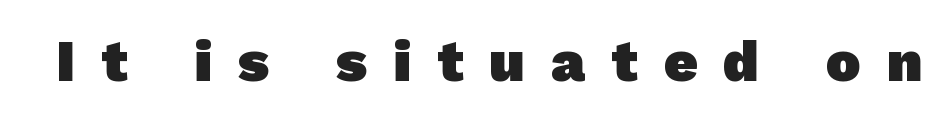
Proportional: the letters do not fall into vertical columns. This sample uses expanded letter spacing, leaving extra air between glyphs. Look at the stroke-to-counter ratio: heavy, a bold. A clean baseline with only descenders dipping below it.
